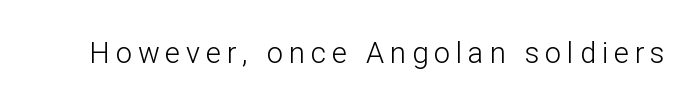
{"serif": "no", "italic": "no", "bold": "no", "weight": "light", "width": "normal", "stroke_contrast": "low", "x_height": "medium", "monospaced": "no", "underline": "no", "letter_spacing": "wide", "letter_spacing_em": 0.2, "glyph_px": 29}
